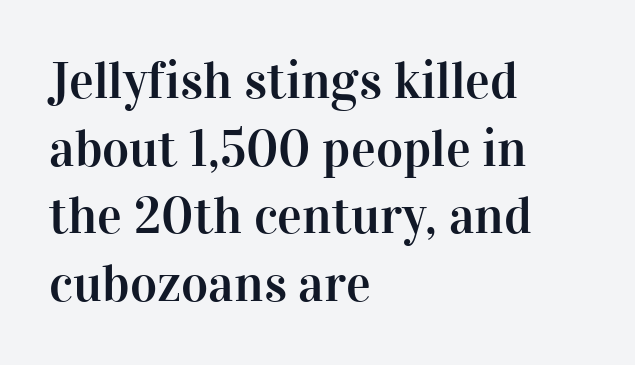
The image shows 52 px serif type, upright; set left-aligned, normal line spacing (1.3x), normal letter spacing, not underlined; high stroke contrast and a medium x-height.
